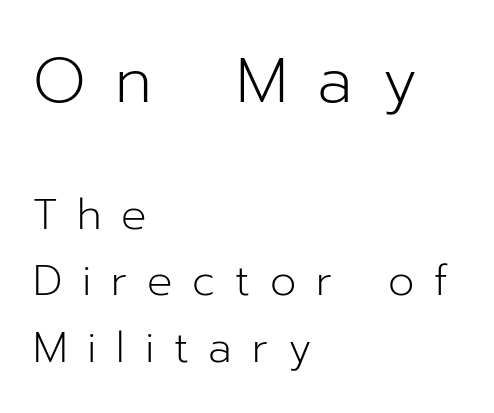
The image shows 63 px light sans-serif type, upright; set left-aligned, normal line spacing (1.58x), unusually wide letter spacing (+0.47 em), not underlined; the first (top) block is 1.5x larger; low stroke contrast and a medium x-height.
